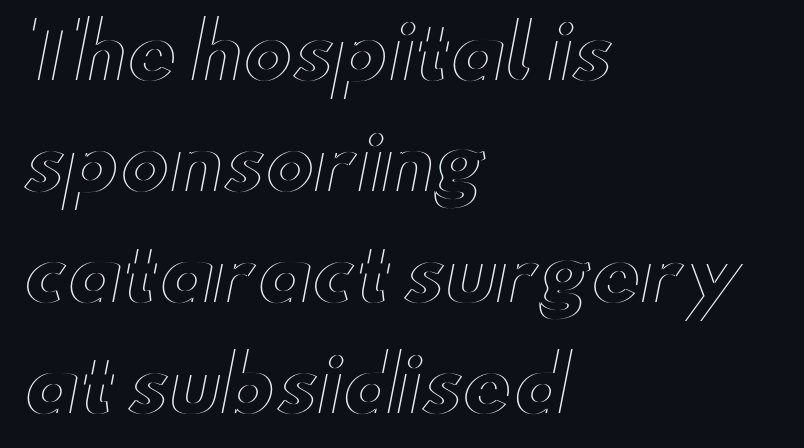
{"width": "wide", "x_height": "small", "monospaced": "no", "underline": "no", "align": "left", "line_spacing": "normal", "line_spacing_ratio": 1.48, "letter_spacing": "normal", "letter_spacing_em": 0.0, "glyph_px": 75}
